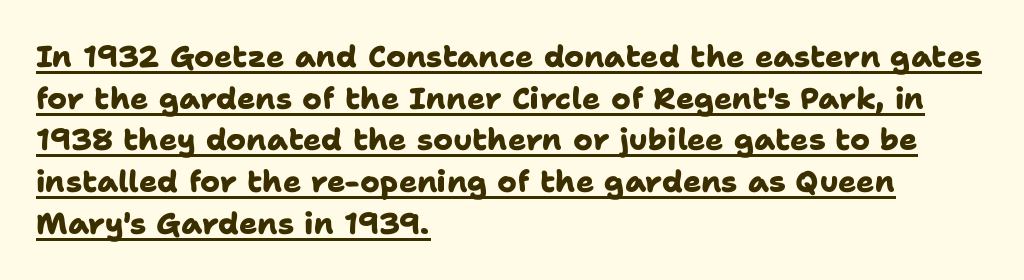
{"serif": "no", "bold": "yes", "weight": "heavy", "width": "normal", "stroke_contrast": "low", "x_height": "medium", "monospaced": "no", "underline": "yes", "align": "left", "line_spacing": "normal", "line_spacing_ratio": 1.39, "letter_spacing": "normal", "letter_spacing_em": 0.0, "glyph_px": 30}
